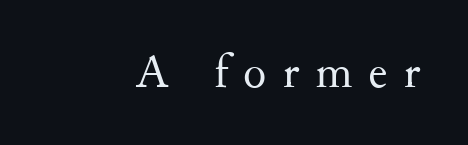
A light-to-regular cut is what we see here. The strip under each line holds only bare page. Italic: no, the glyphs are upright roman. Character widths vary here, with narrow letters taking less room than wide ones.
